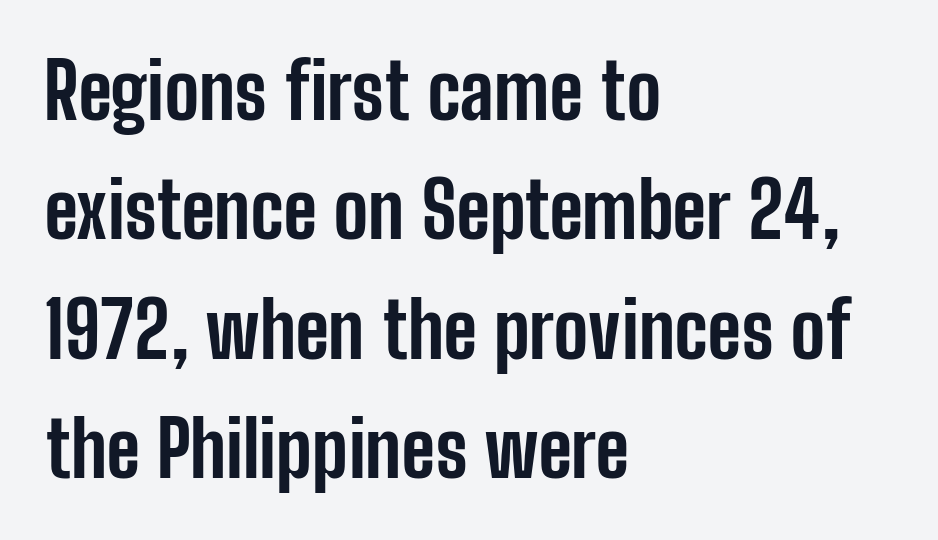
The image shows 77 px bold, condensed sans-serif type, upright; set left-aligned, normal line spacing (1.55x), normal letter spacing, not underlined; low stroke contrast and a medium x-height.
